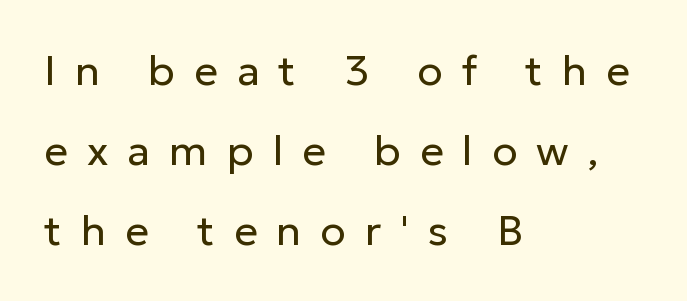
Q: Is the text bold? A: No.
Q: Is the text italic (slanted)? A: No, it is upright.
Q: Is the typeface a serif or a sans-serif typeface? A: Sans-serif.
Q: Is the text underlined? A: No.
Q: How is the paragraph aligned? A: Left-aligned.
Q: Is the spacing between letters normal or unusually wide? A: Unusually wide.
Q: Is the spacing between lines tight, normal or loose? A: Loose.
Q: Width (condensed, normal, or wide)? A: Normal.
Q: Stroke contrast? A: Low.
Q: x-height? A: Medium.
Q: Monospaced? A: No.
